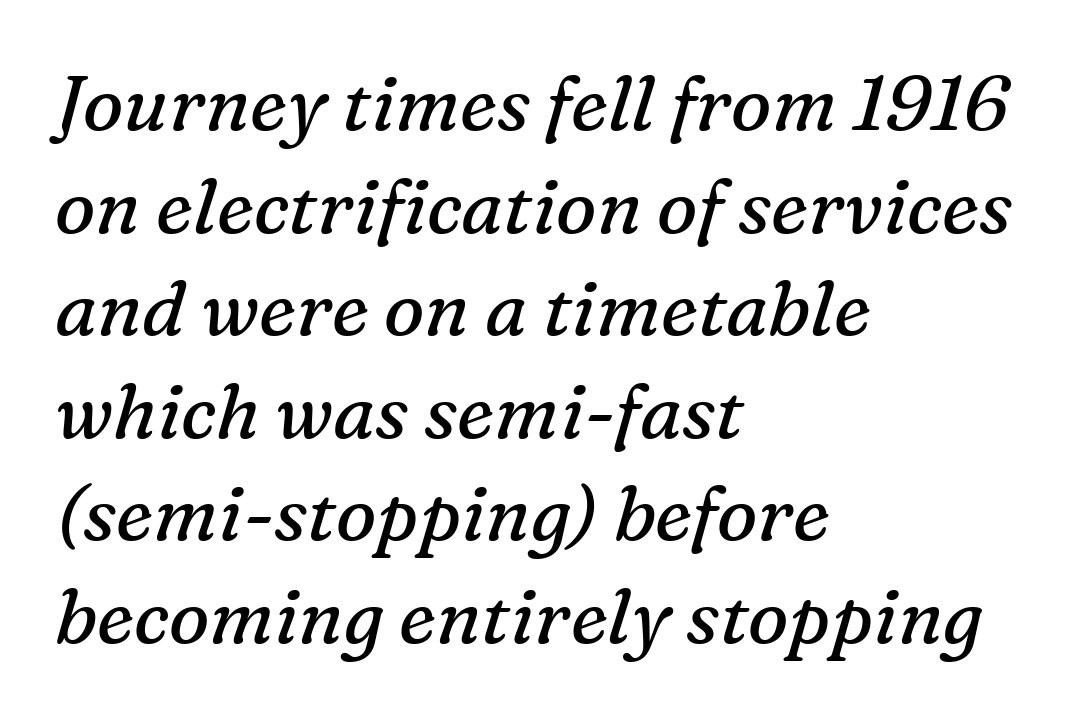
Q: Is the text bold? A: No.
Q: Is the text italic (slanted)? A: Yes, it leans right by about 16 degrees.
Q: Is the typeface a serif or a sans-serif typeface? A: Serif.
Q: Is the text underlined? A: No.
Q: How is the paragraph aligned? A: Left-aligned.
Q: Is the spacing between letters normal or unusually wide? A: Normal.
Q: Is the spacing between lines tight, normal or loose? A: Normal.
Q: Width (condensed, normal, or wide)? A: Normal.
Q: Stroke contrast? A: Medium.
Q: x-height? A: Medium.
Q: Monospaced? A: No.
